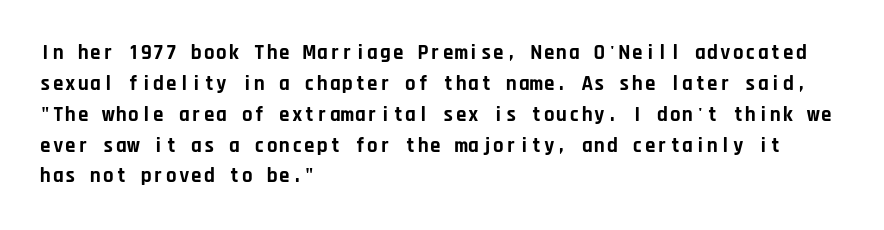
The image shows 21 px bold type, upright; set left-aligned, normal line spacing (1.47x), normal letter spacing, not underlined.
